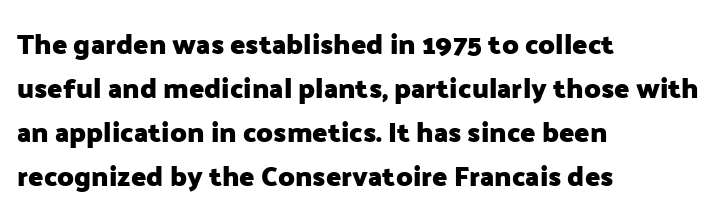
{"serif": "no", "italic": "no", "bold": "yes", "weight": "heavy", "width": "normal", "stroke_contrast": "low", "x_height": "medium", "monospaced": "no", "underline": "no", "align": "left", "line_spacing": "normal", "line_spacing_ratio": 1.57, "letter_spacing": "normal", "letter_spacing_em": 0.0, "glyph_px": 28}
